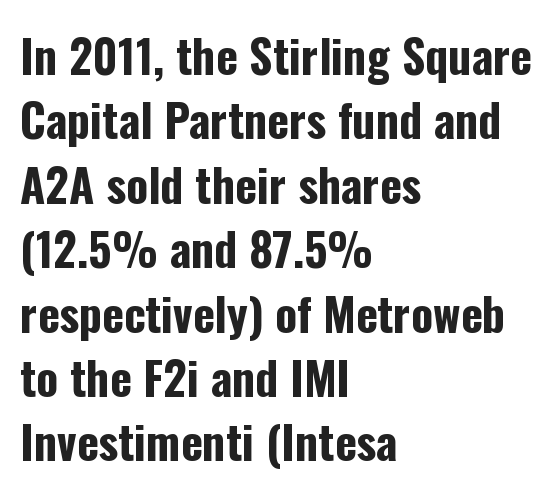
{"serif": "no", "italic": "no", "bold": "yes", "weight": "bold", "width": "condensed", "stroke_contrast": "low", "x_height": "medium", "monospaced": "no", "underline": "no", "align": "left", "line_spacing": "normal", "line_spacing_ratio": 1.4, "letter_spacing": "normal", "letter_spacing_em": 0.0, "glyph_px": 46}
